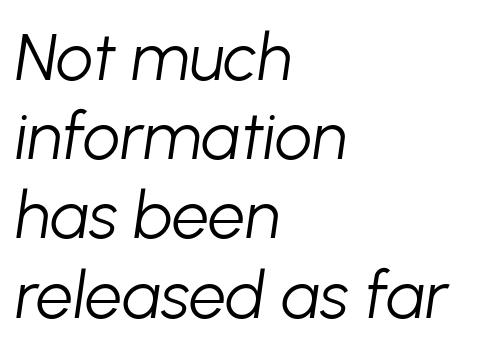
Q: Is the text bold? A: No.
Q: Is the text italic (slanted)? A: Yes, it leans right by about 8 degrees.
Q: Is the text underlined? A: No.
Q: How is the paragraph aligned? A: Left-aligned.
Q: Is the spacing between letters normal or unusually wide? A: Normal.
Q: Width (condensed, normal, or wide)? A: Normal.
Q: Stroke contrast? A: Low.
Q: x-height? A: Medium.
Q: Monospaced? A: No.
